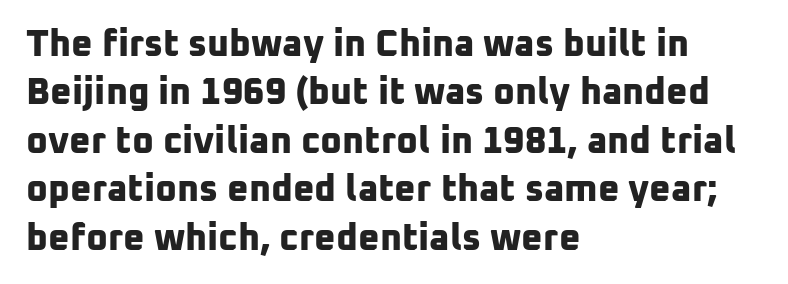
{"serif": "no", "bold": "yes", "weight": "bold", "width": "normal", "stroke_contrast": "low", "x_height": "medium", "monospaced": "no", "underline": "no", "align": "left", "line_spacing": "normal", "line_spacing_ratio": 1.31, "letter_spacing": "normal", "letter_spacing_em": 0.0, "glyph_px": 37}
